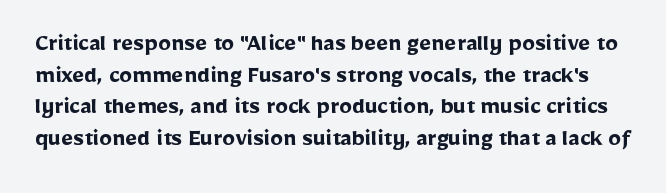
The image shows 26 px bold type, upright; set line spacing 1.22x, normal letter spacing, not underlined.
